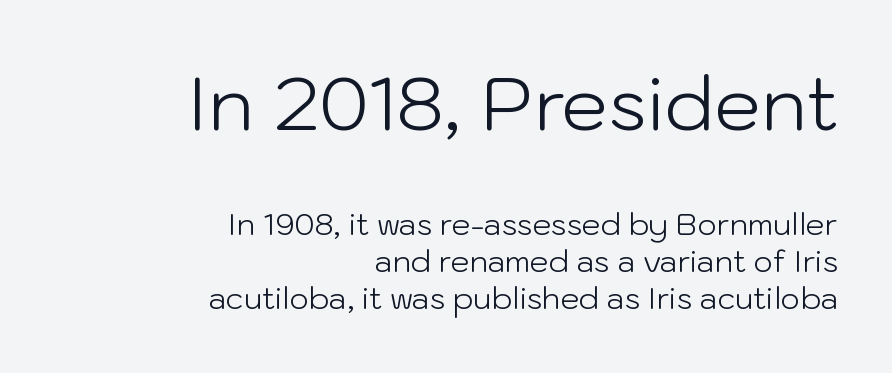
The image shows 74 px light sans-serif type, upright; set right-aligned, line spacing 1.23x, normal letter spacing, not underlined; the first (top) block is 2.47x larger; low stroke contrast and a medium x-height.
